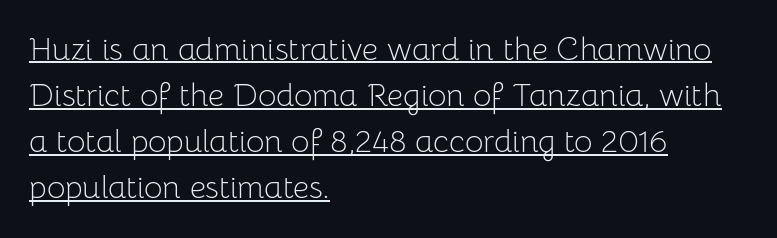
The image shows 32 px light sans-serif type, upright; set left-aligned, normal line spacing (1.44x), normal letter spacing, underlined; low stroke contrast and a medium x-height.
